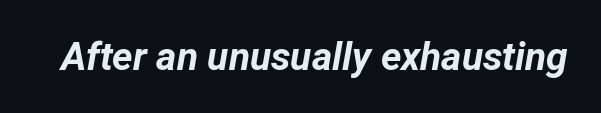
Q: Is the text bold? A: Yes.
Q: Is the text italic (slanted)? A: Yes, it leans right by about 12 degrees.
Q: Is the text underlined? A: No.
Q: Is the spacing between letters normal or unusually wide? A: Normal.
Q: Width (condensed, normal, or wide)? A: Normal.
Q: Stroke contrast? A: Low.
Q: x-height? A: Medium.
Q: Monospaced? A: No.
